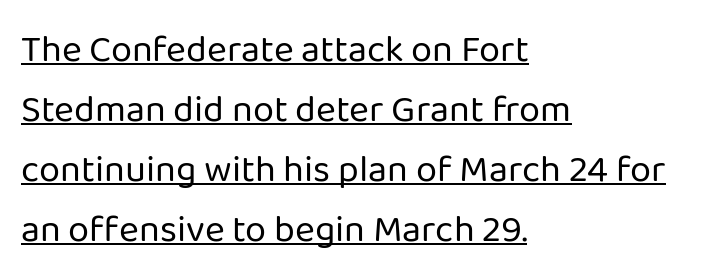
Q: Is the text bold? A: No.
Q: Is the text italic (slanted)? A: No, it is upright.
Q: Is the typeface a serif or a sans-serif typeface? A: Sans-serif.
Q: Is the text underlined? A: Yes.
Q: How is the paragraph aligned? A: Left-aligned.
Q: Is the spacing between letters normal or unusually wide? A: Normal.
Q: Is the spacing between lines tight, normal or loose? A: Normal.
Q: Width (condensed, normal, or wide)? A: Normal.
Q: Stroke contrast? A: Low.
Q: x-height? A: Medium.
Q: Monospaced? A: No.
